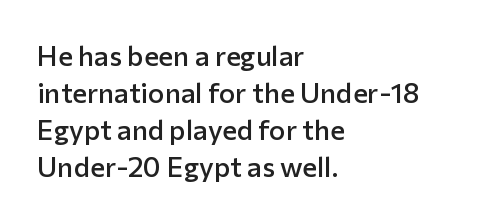
Q: Is the text bold? A: Semi-bold.
Q: Is the text italic (slanted)? A: No, it is upright.
Q: Is the typeface a serif or a sans-serif typeface? A: Sans-serif.
Q: Is the text underlined? A: No.
Q: How is the paragraph aligned? A: Left-aligned.
Q: Is the spacing between letters normal or unusually wide? A: Normal.
Q: Is the spacing between lines tight, normal or loose? A: Normal.
Q: Width (condensed, normal, or wide)? A: Normal.
Q: Stroke contrast? A: Low.
Q: x-height? A: Medium.
Q: Monospaced? A: No.
